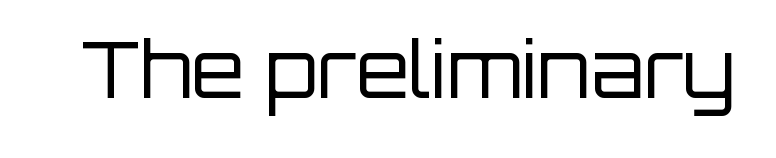
Nobody drew a line under any word here. Glyph-to-glyph distance matches everyday printed text. Unlike italic type, these characters show no tilt at all. No extra ink here — the face is not bold. Examine the stroke ends and you'll find no serifs. Here the designer chose a conventional face with non-uniform glyph widths.
